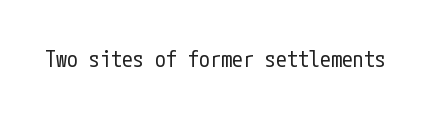
The image shows 22 px text type, upright; set normal letter spacing, not underlined.
